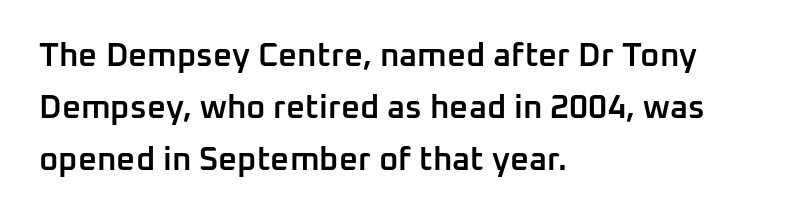
Grotesque or geometric, the face here clearly has no serifs. In terms of leading, this rendering sits right in the middle. As a designer I'd log this as weight 600, semibold. The string is rendered with underlining switched off. Note the varied advance widths — an 'i' is clearly narrower than an 'm'.
